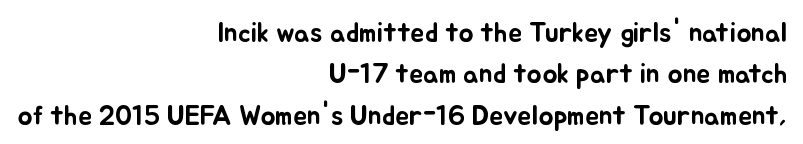
{"italic": "no", "width": "normal", "stroke_contrast": "low", "x_height": "small", "monospaced": "no", "underline": "no", "align": "right", "line_spacing": "normal", "line_spacing_ratio": 1.48, "letter_spacing": "normal", "letter_spacing_em": 0.0, "glyph_px": 28}
